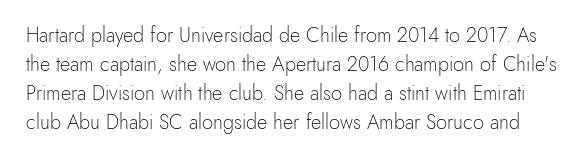
Q: Is the text bold? A: No.
Q: Is the text italic (slanted)? A: No, it is upright.
Q: Is the text underlined? A: No.
Q: Is the spacing between letters normal or unusually wide? A: Normal.
Q: Is the spacing between lines tight, normal or loose? A: Normal.
